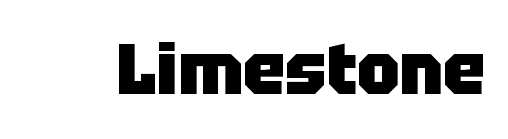
The image shows 71 px heavy sans-serif type, upright; set normal letter spacing, not underlined; low stroke contrast and a large x-height.
